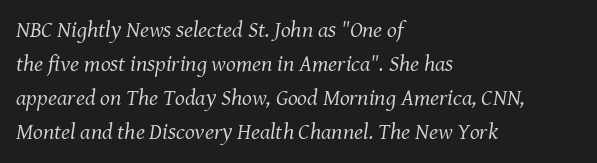
The image shows 23 px text type, italic (leaning right); set left-aligned, normal line spacing (1.48x), normal letter spacing, not underlined.
